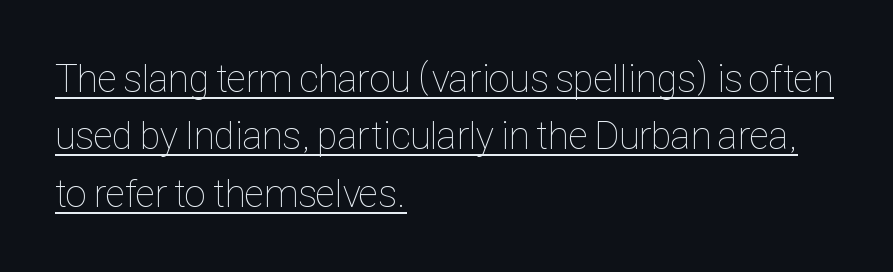
The image shows 39 px thin, condensed type, upright; set left-aligned, normal line spacing (1.47x), normal letter spacing, underlined; low stroke contrast and a medium x-height.
